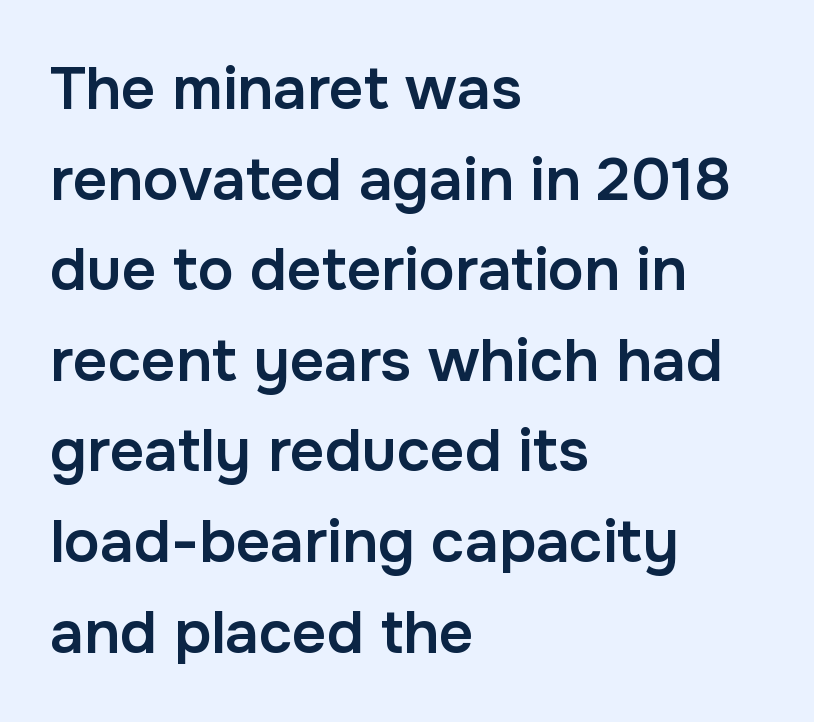
No extra tracking has been applied to these lines. The lines are quadded left. The face used here is a sans, in the tradition of grotesques and geometrics. The rendering uses natural spacing where letterforms have individual widths. This is the in-between weight designers call semibold or demi. The glyphs are unaccompanied by any horizontal stroke below them.
